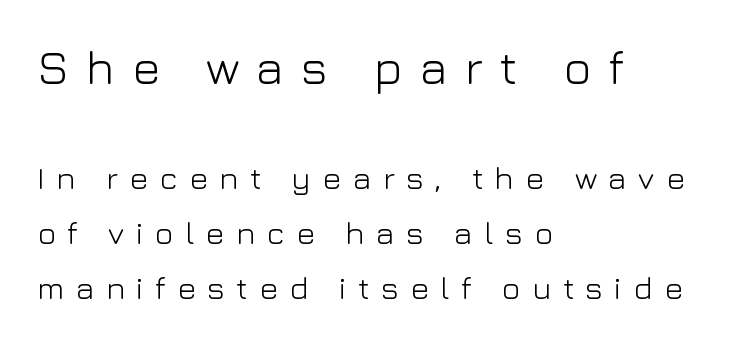
{"serif": "no", "italic": "no", "bold": "no", "weight": "light", "width": "normal", "stroke_contrast": "low", "x_height": "medium", "monospaced": "no", "underline": "no", "align": "left", "line_spacing_ratio": 1.72, "letter_spacing": "wide", "letter_spacing_em": 0.35, "larger_block": "first", "size_ratio": 1.5, "glyph_px": 48}
